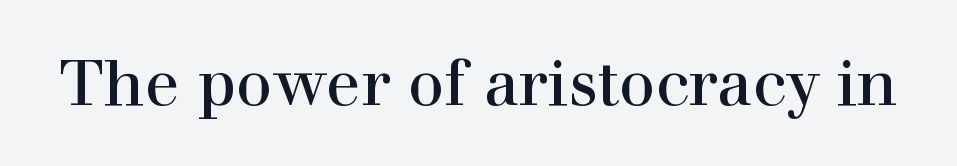
The space beneath each line is pristine and unruled. What stands out about the letter spacing? Nothing — it is the standard amount. This sample uses a serif face. The typography opts for an upright posture over an oblique one. Looks like regular typesetting: each glyph gets only the width it needs.
